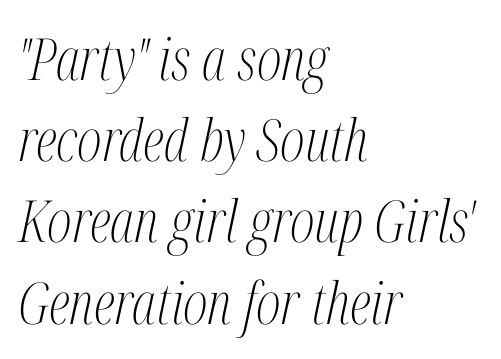
Ink coverage per letter is moderate at most. Only glyphs here, with clear space below each row. The lines sit at an ordinary, default distance from one another. Does extra space separate the letters? No, they use regular spacing. Character widths vary here, with narrow letters taking less room than wide ones.
